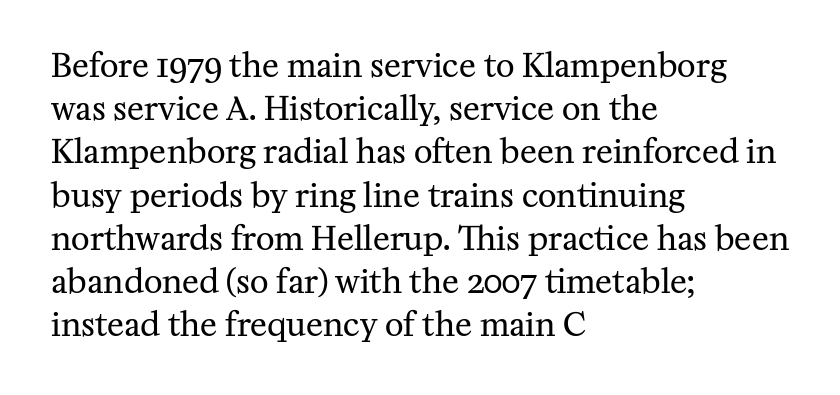
Reading down the block, your eye returns to a fixed left position each line. Proportional: the letters do not fall into vertical columns. The type sits square on the baseline with zero lean. The leading is moderate, giving the passage an even texture. Words float on clear page, feet unadorned. Regarding serifs, this sample has them.
